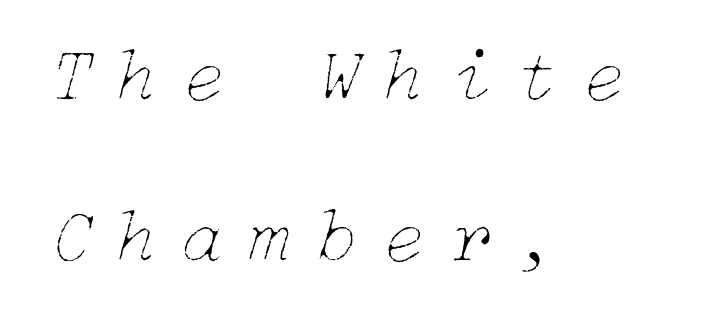
The image shows 77 px thin type, italic (leaning right); set left-aligned, loose line spacing (2.09x), unusually wide letter spacing (+0.32 em), not underlined; low stroke contrast and a medium x-height.
